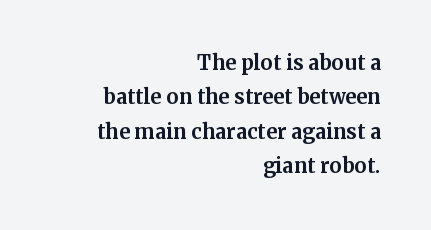
Heavy, bold letterforms. Any mark beneath the type? The region is blank. The letters stand upright; this is a roman face. Nothing unusual about the tracking: characters are spaced as the font intends.
